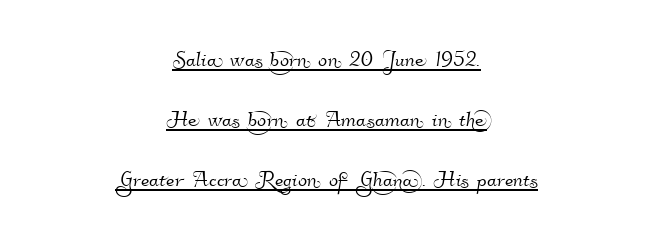
The paragraph shown floats in the horizontal middle. Glyph-to-glyph distance matches everyday printed text. Every word sits above its own underline. Leading is clearly above the norm, producing a sparse column.
